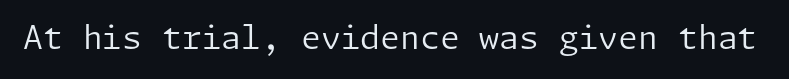
Q: Is the text bold? A: No.
Q: Is the text italic (slanted)? A: No, it is upright.
Q: Is the typeface a serif or a sans-serif typeface? A: Sans-serif.
Q: Is the text underlined? A: No.
Q: Is the spacing between letters normal or unusually wide? A: Normal.
Q: Width (condensed, normal, or wide)? A: Normal.
Q: Stroke contrast? A: Low.
Q: x-height? A: Medium.
